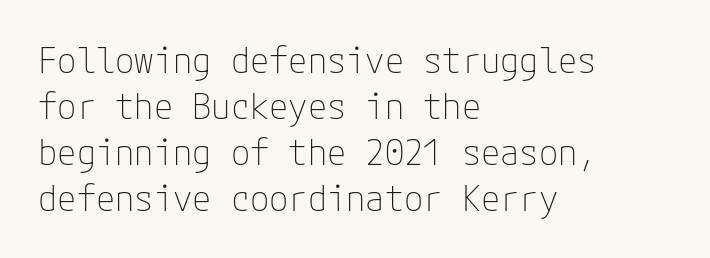
{"serif": "no", "italic": "no", "bold": "no", "weight": "thin", "width": "normal", "stroke_contrast": "low", "x_height": "medium", "underline": "no", "align": "left", "line_spacing": "normal", "line_spacing_ratio": 1.31, "letter_spacing": "normal", "letter_spacing_em": 0.0, "glyph_px": 35}
